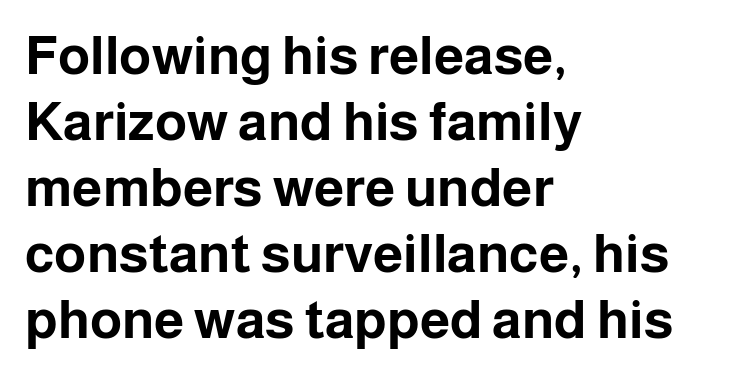
The image shows 54 px bold sans-serif type, upright; set left-aligned, line spacing 1.22x, normal letter spacing, not underlined; low stroke contrast and a medium x-height.
